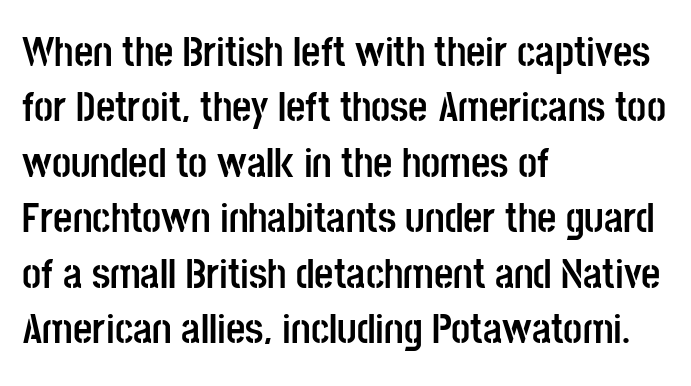
Q: Is the text bold? A: Yes.
Q: Is the text italic (slanted)? A: No, it is upright.
Q: Is the typeface a serif or a sans-serif typeface? A: Sans-serif.
Q: Is the text underlined? A: No.
Q: How is the paragraph aligned? A: Left-aligned.
Q: Is the spacing between letters normal or unusually wide? A: Normal.
Q: Is the spacing between lines tight, normal or loose? A: Normal.
Q: Width (condensed, normal, or wide)? A: Condensed.
Q: Stroke contrast? A: Low.
Q: x-height? A: Large.
Q: Monospaced? A: No.
